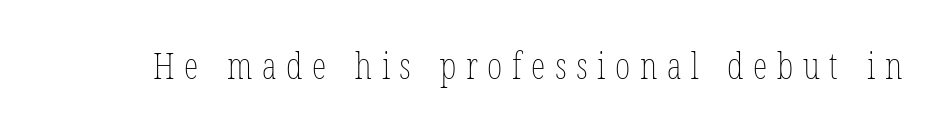
Q: Is the text bold? A: No.
Q: Is the text underlined? A: No.
Q: Is the spacing between letters normal or unusually wide? A: Unusually wide.
Q: Width (condensed, normal, or wide)? A: Condensed.
Q: Stroke contrast? A: Low.
Q: x-height? A: Medium.
Q: Monospaced? A: No.
